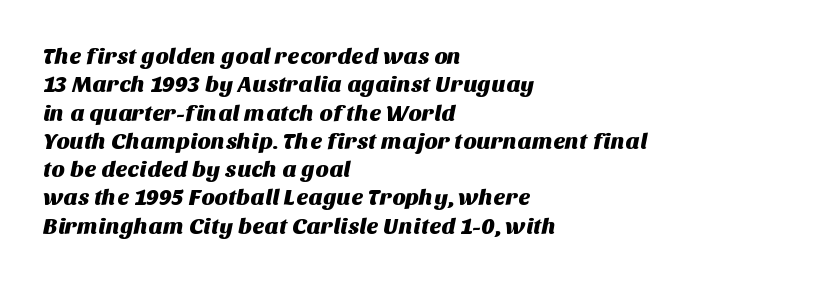
Q: Is the text underlined? A: No.
Q: How is the paragraph aligned? A: Left-aligned.
Q: Is the spacing between letters normal or unusually wide? A: Normal.
